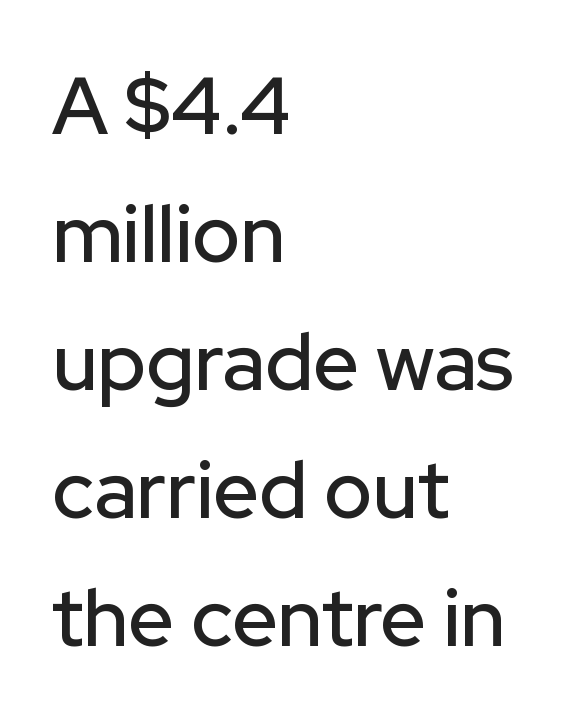
Spacing verdict: proportional, widths tailored to each character. The space between consecutive lines is moderate. The space beneath each line is pristine and unruled. Each line starts at the same left margin while the right side varies. Are there feet on the stems? There aren't — it's a sans. Characters remain perfectly vertical along every line.
